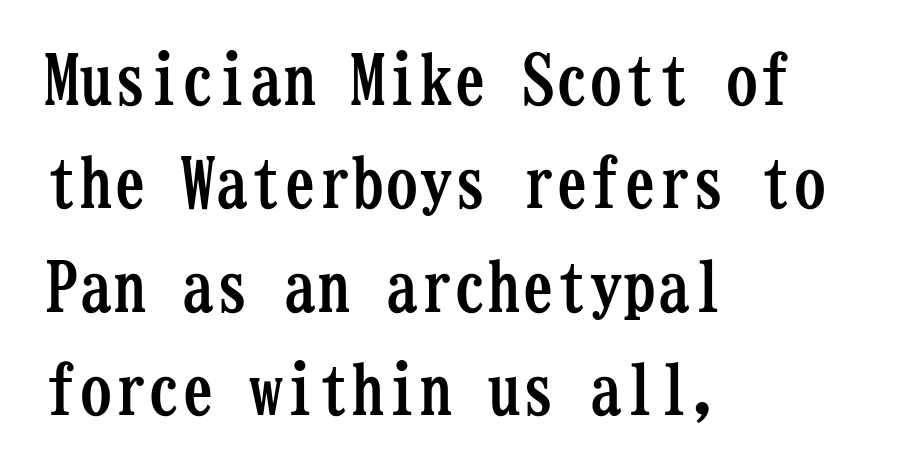
Font category for this specimen: serif. Quick note: interline space is typical. Students, note that the glyphs here touch the page at normal intervals. The letters stand straight up with perfectly vertical stems. Descender tails drop into unmarked territory.
